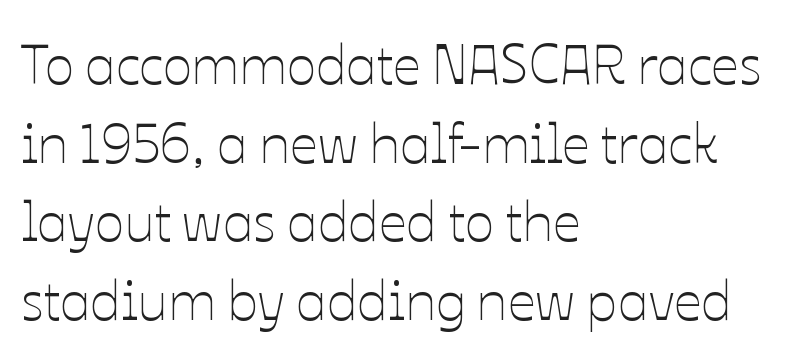
Nothing heavy about these letters — not bold at all. The type is set solid horizontally, with unmodified tracking. Posture: straight, roman, zero tilt. Think of a printed novel: that variable character pitch is what you see here. Unmarked baselines from the first word to the last.
